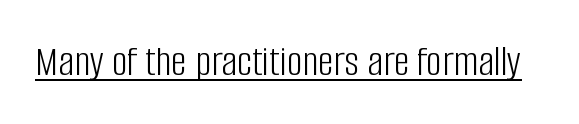
The image shows 44 px light, condensed sans-serif type, upright; set normal letter spacing, underlined; low stroke contrast and a large x-height.
